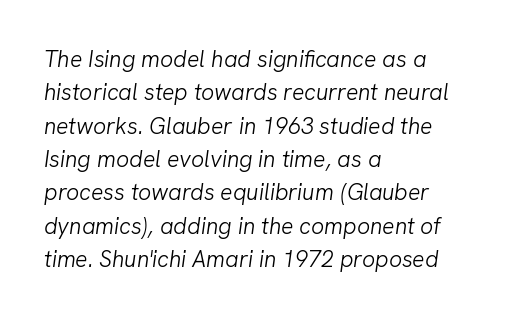
The image shows 23 px text type, italic (leaning right); set left-aligned, normal line spacing (1.45x), normal letter spacing, not underlined.
